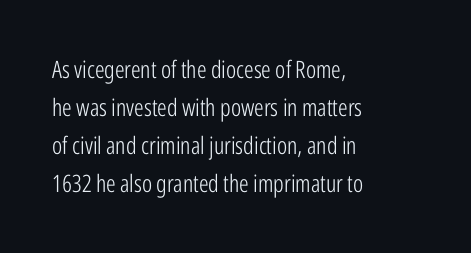
{"italic": "no", "bold": "no", "underline": "no", "align": "left", "line_spacing": "normal", "line_spacing_ratio": 1.59, "letter_spacing": "normal", "letter_spacing_em": 0.0, "glyph_px": 24}
